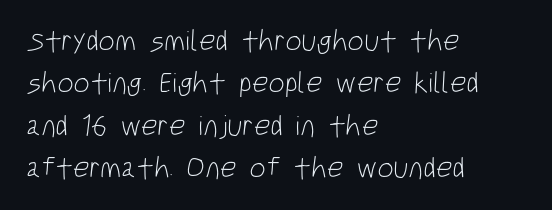
{"serif": "no", "bold": "no", "weight": "light", "width": "condensed", "stroke_contrast": "low", "x_height": "large", "monospaced": "no", "underline": "no", "align": "left", "line_spacing": "normal", "line_spacing_ratio": 1.46, "letter_spacing": "normal", "letter_spacing_em": 0.0, "glyph_px": 29}
